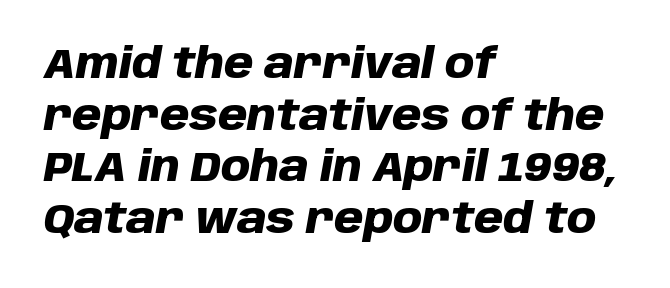
Looking at the ascenders, they clearly lean. Is this a fixed-width face? No — the glyphs have proportional, varying widths. Between one letter and the next there's only the usual sliver of space. Clear beneath every line of the passage. Teacher's note: observe the even left margin — that is flush-left alignment.
